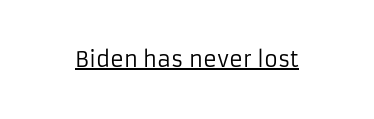
{"italic": "no", "bold": "no", "underline": "yes", "letter_spacing": "normal", "letter_spacing_em": 0.0, "glyph_px": 21}
